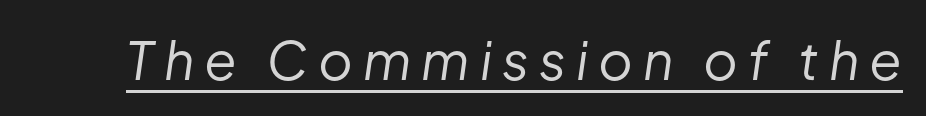
The image shows 53 px regular-weight type, italic (leaning right); set underlined; low stroke contrast and a medium x-height.
